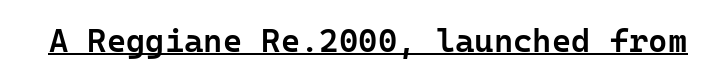
Stems and bowls a touch heavier than normal — semibold. Tracking here is standard; glyphs follow each other at the usual distance. Each line of the rendering has a horizontal stroke beneath the glyphs. The glyphs in this specimen are sans serif.
